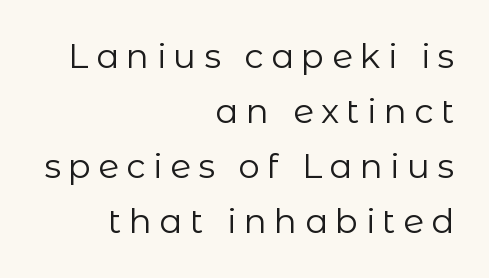
These lines are set flush right with a ragged left edge. The rendering inserts visible extra space after every character. The baseline area is clear. Type style note: lacks serifs. Character widths vary here, with narrow letters taking less room than wide ones. Italic? Not at all — the glyphs are vertical.
